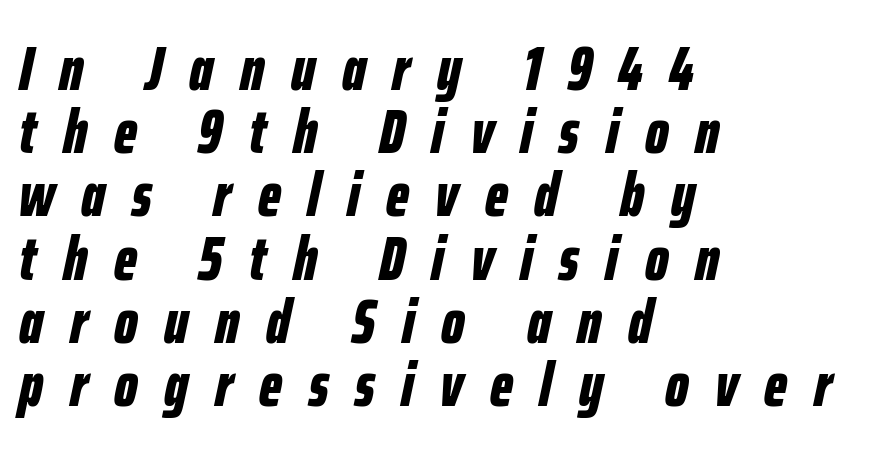
Q: Is the text bold? A: Yes.
Q: Is the text italic (slanted)? A: Yes, it leans right by about 12 degrees.
Q: Is the text underlined? A: No.
Q: How is the paragraph aligned? A: Left-aligned.
Q: Is the spacing between letters normal or unusually wide? A: Unusually wide.
Q: Is the spacing between lines tight, normal or loose? A: Tight.
Q: Width (condensed, normal, or wide)? A: Condensed.
Q: Stroke contrast? A: Low.
Q: x-height? A: Medium.
Q: Monospaced? A: No.
